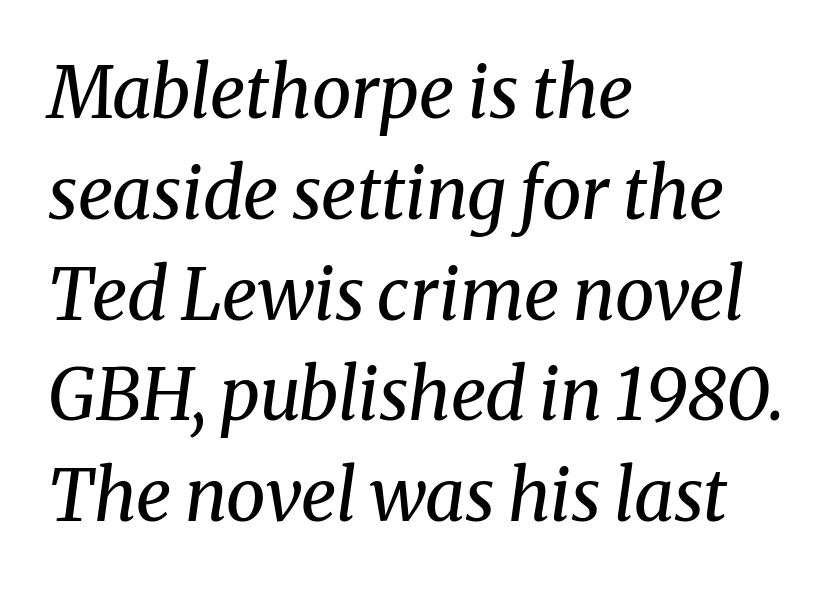
Q: Is the text bold? A: No.
Q: Is the text italic (slanted)? A: Yes, it leans right by about 8 degrees.
Q: Is the typeface a serif or a sans-serif typeface? A: Serif.
Q: Is the text underlined? A: No.
Q: How is the paragraph aligned? A: Left-aligned.
Q: Is the spacing between letters normal or unusually wide? A: Normal.
Q: Is the spacing between lines tight, normal or loose? A: Normal.
Q: Width (condensed, normal, or wide)? A: Normal.
Q: Stroke contrast? A: Medium.
Q: x-height? A: Medium.
Q: Monospaced? A: No.
